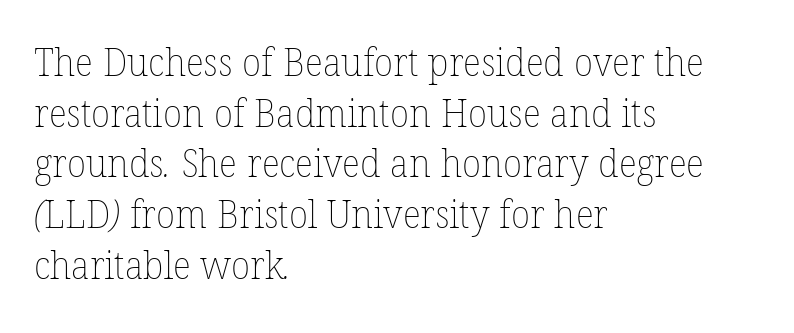
Note the varied advance widths — an 'i' is clearly narrower than an 'm'. Words appear dense and cohesive because spacing is normal. Glance below the letters and you will spot only blank space. The weight tops out at a normal text grade.
